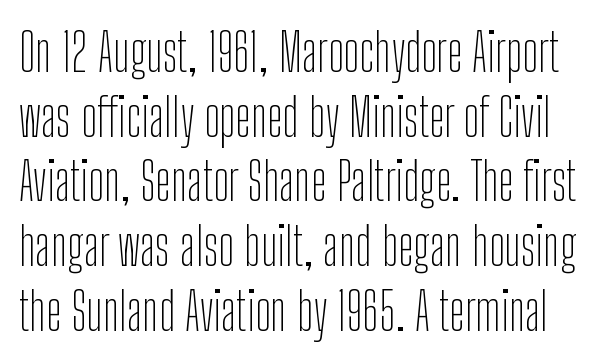
Q: Is the text bold? A: No.
Q: Is the text italic (slanted)? A: No, it is upright.
Q: Is the typeface a serif or a sans-serif typeface? A: Sans-serif.
Q: Is the text underlined? A: No.
Q: Is the spacing between letters normal or unusually wide? A: Normal.
Q: Width (condensed, normal, or wide)? A: Condensed.
Q: Stroke contrast? A: Low.
Q: x-height? A: Medium.
Q: Monospaced? A: No.
